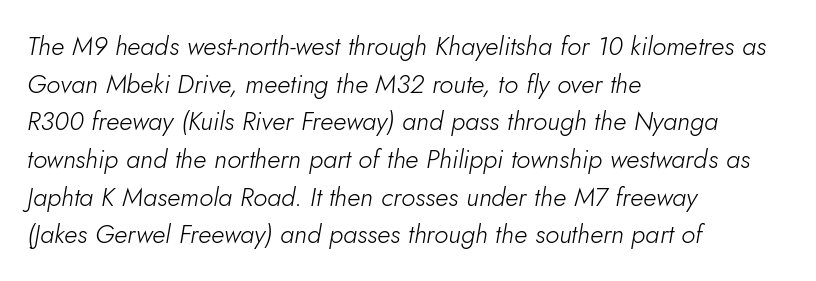
{"italic": "yes", "lean": "right", "slant_degrees": 10, "bold": "no", "underline": "no", "align": "left", "line_spacing": "normal", "line_spacing_ratio": 1.45, "letter_spacing": "normal", "letter_spacing_em": 0.0, "glyph_px": 26}
